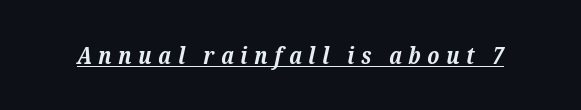
The image shows 24 px bold type, italic (leaning right); set unusually wide letter spacing (+0.27 em), underlined.
